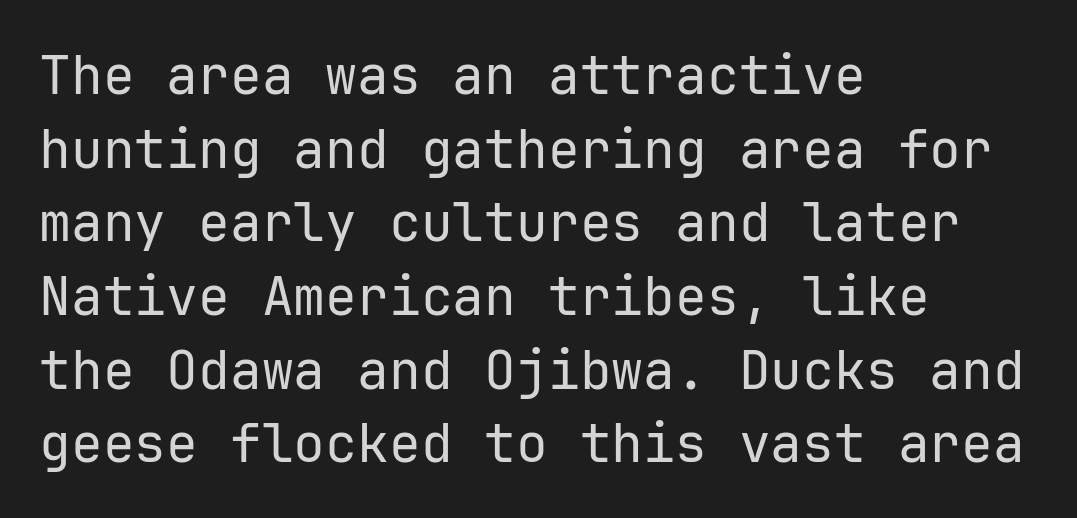
Notice how descenders clear the ascenders below comfortably — that's standard leading. Words appear dense and cohesive because spacing is normal. The font family rendered here belongs to the sans-serif group. These lines stack with their left ends in a neat column. Fixed-width glyphs throughout — classic coding-font behaviour. Check under the words: just untouched page.
